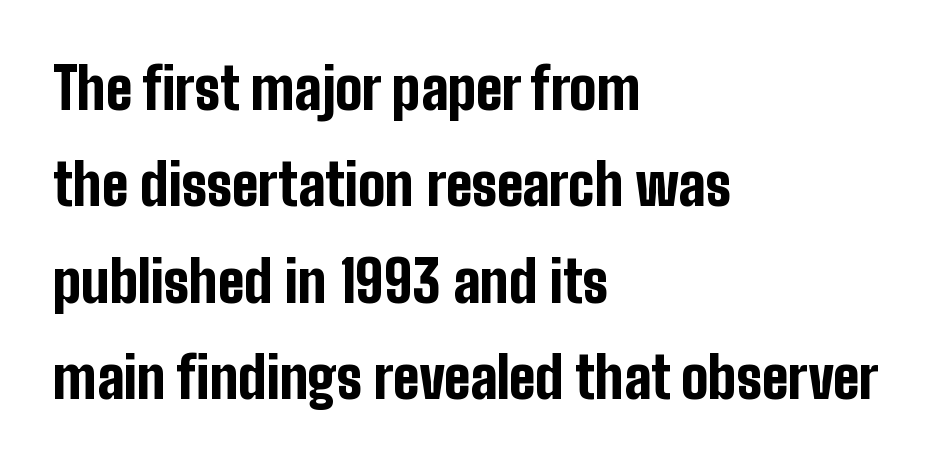
Is the block centered? No — it sits flush against the left margin. Upright lettering throughout. The glyphs have the mass of a bold cut. Underlining? Definitely not there. The typeface chosen for these lines omits serifs. Spacing between characters is what you'd get straight out of the box.
